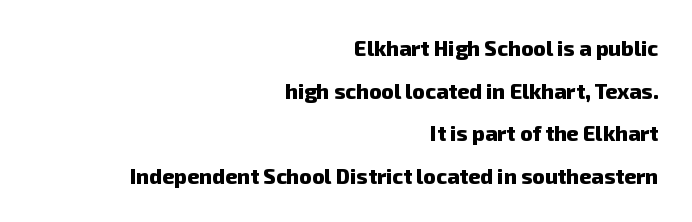
{"bold": "yes", "underline": "no", "align": "right", "line_spacing": "loose", "line_spacing_ratio": 2.03, "letter_spacing": "normal", "letter_spacing_em": 0.0, "glyph_px": 21}
